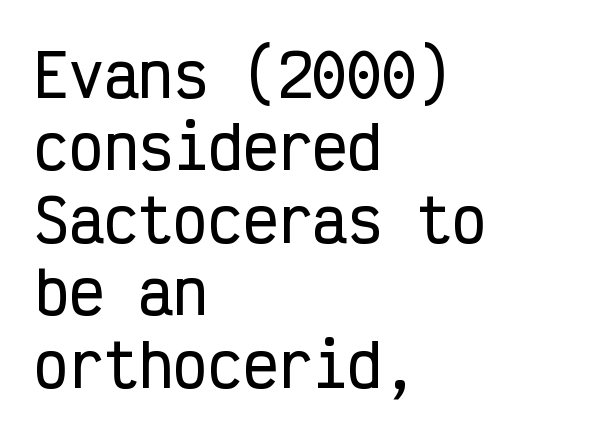
{"serif": "no", "italic": "no", "width": "condensed", "stroke_contrast": "low", "x_height": "medium", "monospaced": "yes", "underline": "no", "align": "left", "line_spacing": "normal", "line_spacing_ratio": 1.25, "letter_spacing": "normal", "letter_spacing_em": 0.0, "glyph_px": 58}
